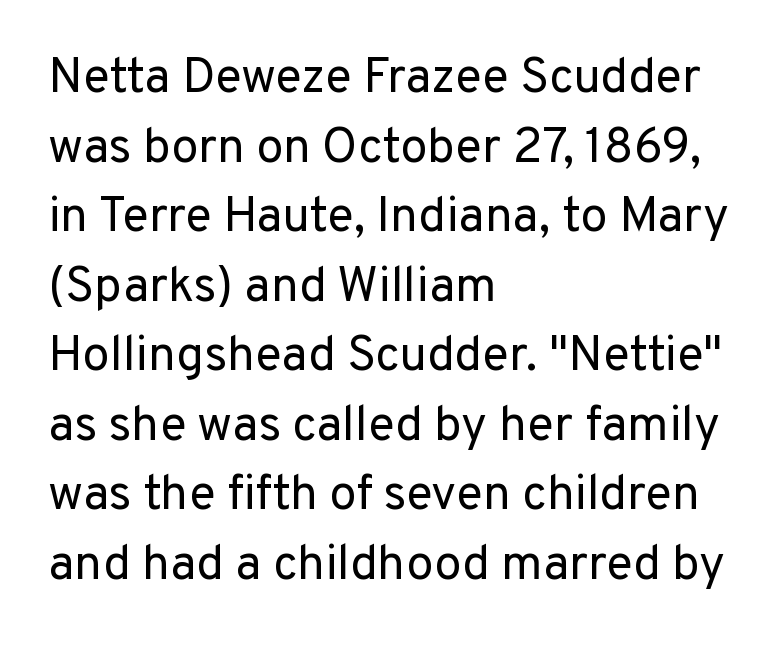
The image shows 49 px regular-weight sans-serif type, upright; set left-aligned, normal line spacing (1.42x), normal letter spacing, not underlined; low stroke contrast and a medium x-height.
